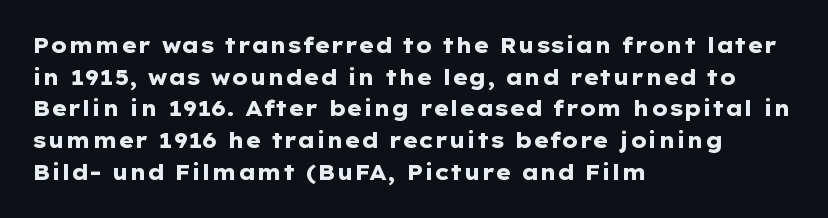
This is roman type, the default non-slanted kind. Observe the ordinary spacing: letters are neighbours, not strangers. The space between consecutive lines is moderate. Leftover space on each line is placed entirely after the last word. The string is rendered with underlining switched off. What weight is shown? A full bold with thick strokes.
